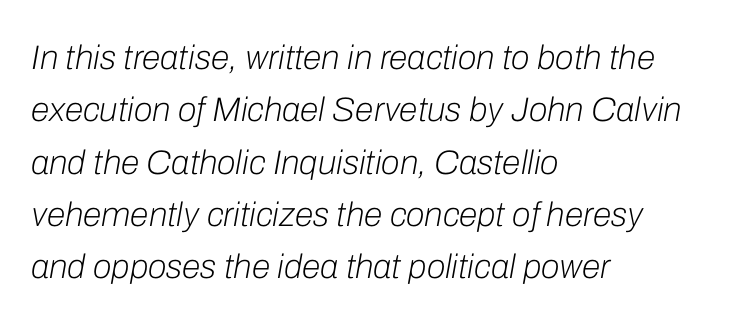
{"italic": "yes", "lean": "right", "slant_degrees": 10, "bold": "no", "weight": "light", "width": "normal", "stroke_contrast": "low", "x_height": "medium", "monospaced": "no", "underline": "no", "align": "left", "line_spacing": "normal", "line_spacing_ratio": 1.54, "letter_spacing": "normal", "letter_spacing_em": 0.0, "glyph_px": 34}
